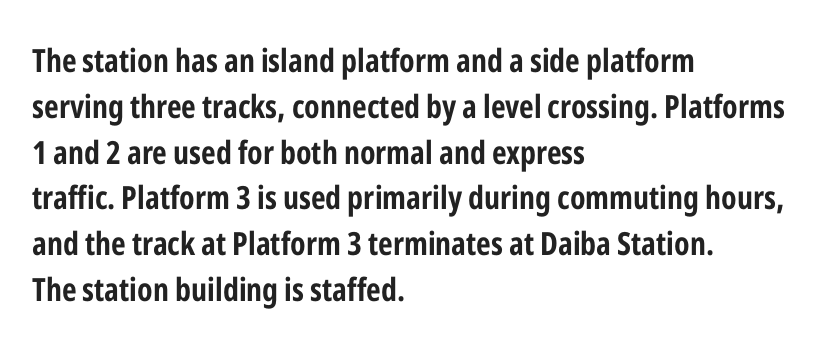
You could not count columns in this text — the font is proportionally spaced. Anything drawn beneath the words? Only blank space. The lettering stays uniformly vertical, giving the passage a roman look. If you drew a ruler down the left edge, every line would touch it. Glyph-to-glyph distance matches everyday printed text.
